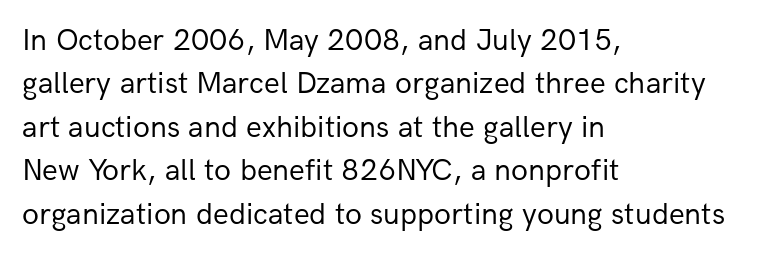
{"serif": "no", "italic": "no", "bold": "no", "weight": "regular", "width": "normal", "stroke_contrast": "low", "x_height": "medium", "monospaced": "no", "underline": "no", "align": "left", "line_spacing": "normal", "line_spacing_ratio": 1.4, "letter_spacing": "normal", "letter_spacing_em": 0.0, "glyph_px": 31}
